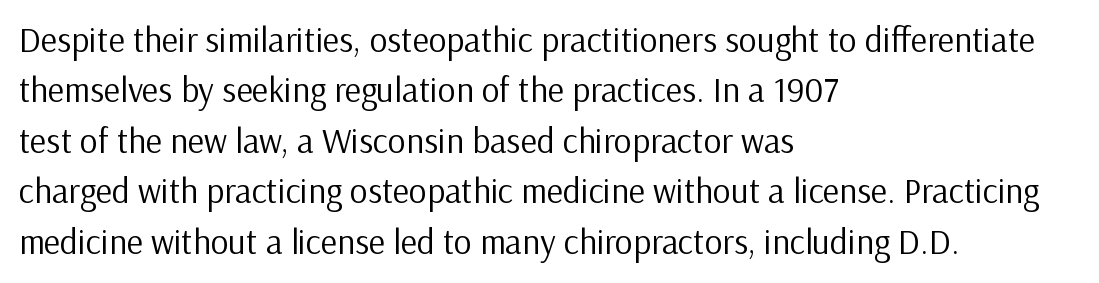
{"serif": "no", "italic": "no", "bold": "no", "weight": "regular", "width": "normal", "stroke_contrast": "low", "x_height": "medium", "monospaced": "no", "underline": "no", "align": "left", "line_spacing": "normal", "line_spacing_ratio": 1.44, "letter_spacing": "normal", "letter_spacing_em": 0.0, "glyph_px": 35}
